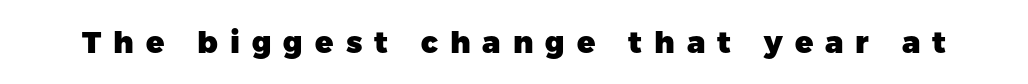
{"serif": "no", "italic": "no", "bold": "yes", "weight": "heavy", "width": "normal", "stroke_contrast": "low", "x_height": "medium", "monospaced": "no", "underline": "no", "letter_spacing": "wide", "letter_spacing_em": 0.4, "glyph_px": 30}
